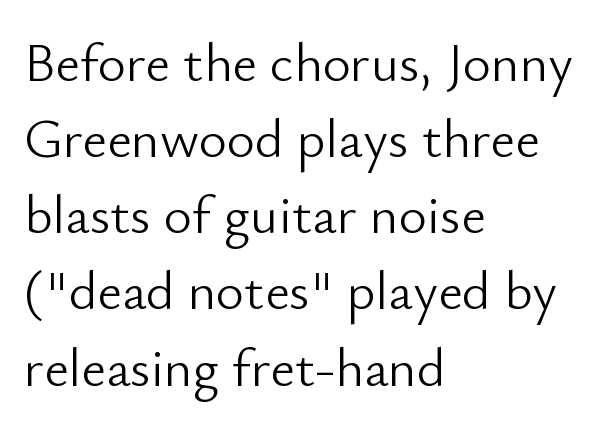
The image shows 54 px light sans-serif type, upright; set left-aligned, normal line spacing (1.41x), normal letter spacing, not underlined; low stroke contrast and a small x-height.
